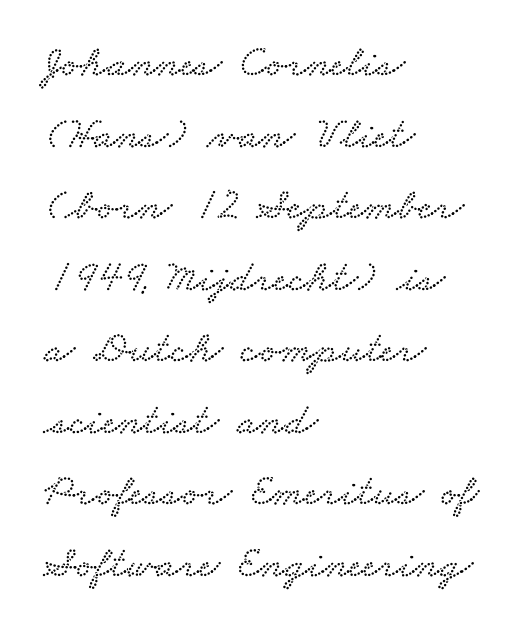
{"serif": "yes", "width": "wide", "stroke_contrast": "low", "x_height": "small", "monospaced": "no", "underline": "no", "align": "left", "line_spacing": "normal", "line_spacing_ratio": 1.59, "letter_spacing": "normal", "letter_spacing_em": 0.0, "glyph_px": 45}
